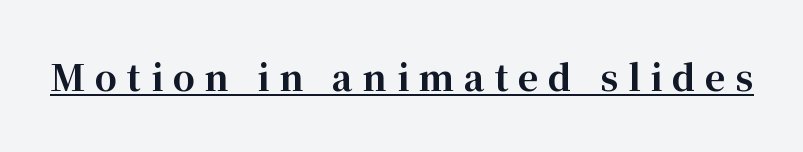
Q: Is the text bold? A: Yes.
Q: Is the text italic (slanted)? A: No, it is upright.
Q: Is the typeface a serif or a sans-serif typeface? A: Serif.
Q: Is the text underlined? A: Yes.
Q: Is the spacing between letters normal or unusually wide? A: Unusually wide.
Q: Width (condensed, normal, or wide)? A: Normal.
Q: Stroke contrast? A: High.
Q: x-height? A: Medium.
Q: Monospaced? A: No.
